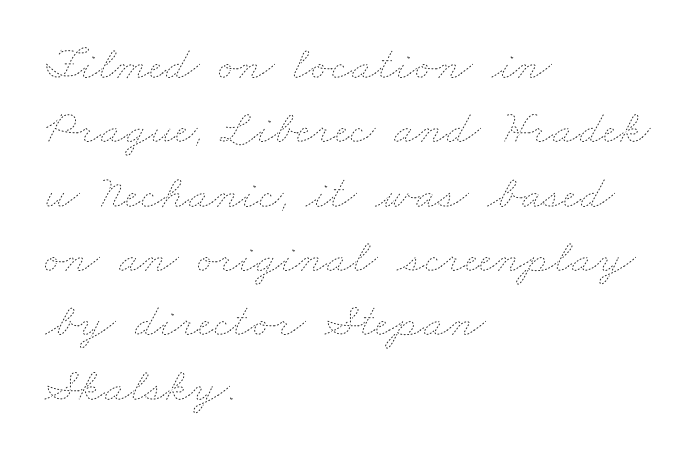
{"bold": "no", "weight": "thin", "width": "wide", "stroke_contrast": "low", "x_height": "small", "monospaced": "no", "underline": "no", "align": "left", "line_spacing": "normal", "line_spacing_ratio": 1.34, "letter_spacing": "normal", "letter_spacing_em": 0.0, "glyph_px": 48}
